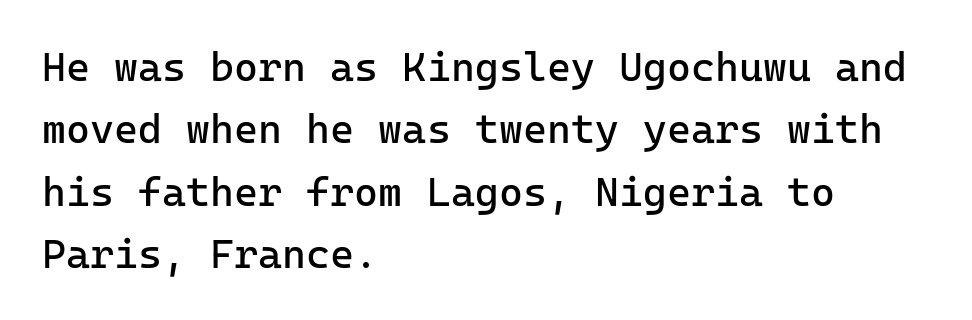
Q: Is the text bold? A: No.
Q: Is the text italic (slanted)? A: No, it is upright.
Q: Is the typeface a serif or a sans-serif typeface? A: Sans-serif.
Q: Is the text underlined? A: No.
Q: How is the paragraph aligned? A: Left-aligned.
Q: Is the spacing between letters normal or unusually wide? A: Normal.
Q: Is the spacing between lines tight, normal or loose? A: Normal.
Q: Width (condensed, normal, or wide)? A: Normal.
Q: Stroke contrast? A: Low.
Q: x-height? A: Medium.
Q: Monospaced? A: Yes.
